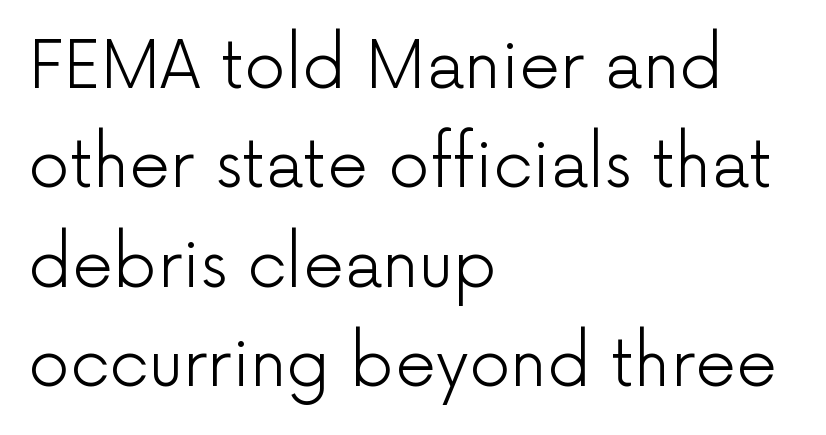
Anything drawn beneath the words? Only blank space. Does the leading feel generous? No, just average. Teacher's note: observe the even left margin — that is flush-left alignment. A sans-serif font was chosen for this passage. Unlike italic type, these characters show no tilt at all. These lines are rendered in a variable-pitch font.
